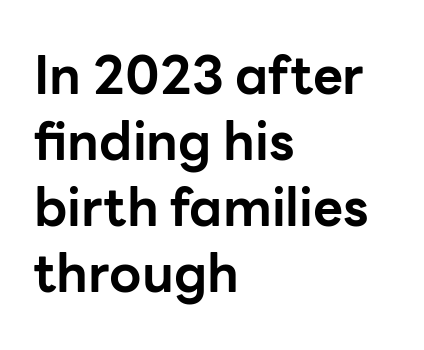
{"serif": "no", "italic": "no", "bold": "yes", "weight": "bold", "width": "normal", "stroke_contrast": "low", "x_height": "medium", "monospaced": "no", "underline": "no", "align": "left", "line_spacing": "normal", "line_spacing_ratio": 1.27, "letter_spacing": "normal", "letter_spacing_em": 0.0, "glyph_px": 52}
